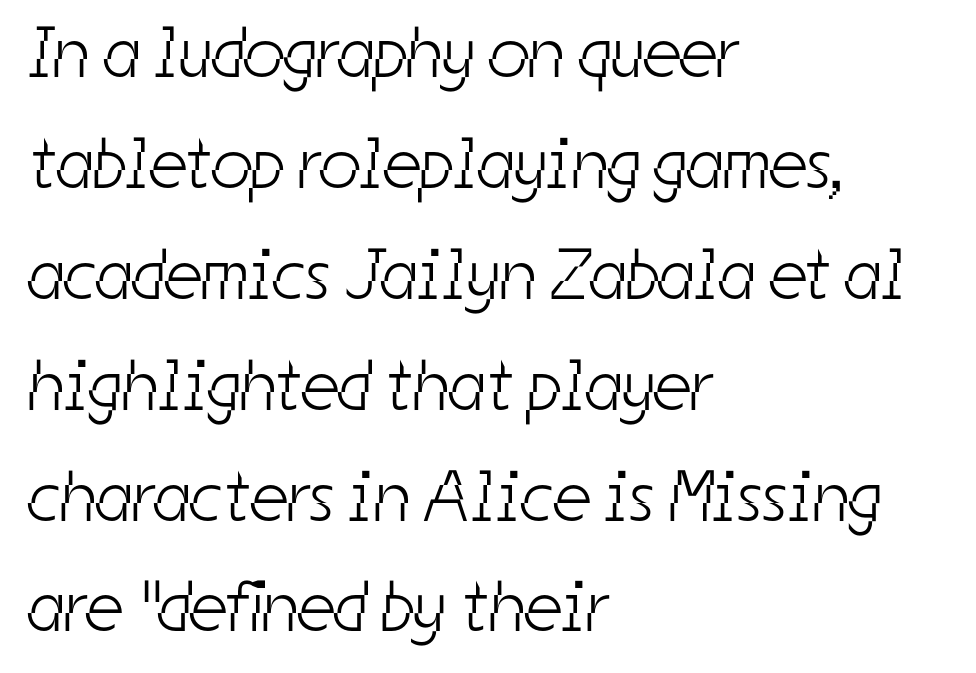
The image shows 72 px light, condensed sans-serif type; set left-aligned, normal line spacing (1.54x), normal letter spacing, not underlined; low stroke contrast and a medium x-height.
